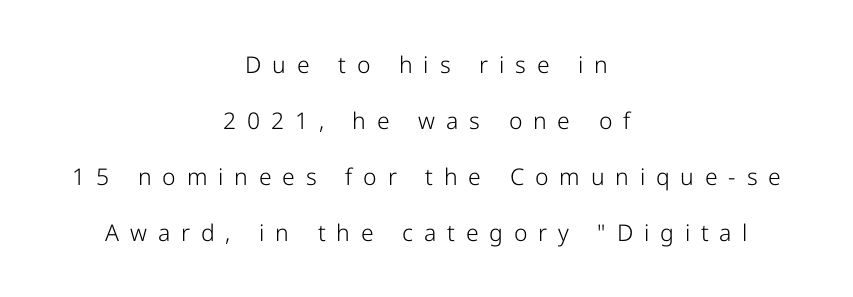
Q: Is the text bold? A: No.
Q: Is the text italic (slanted)? A: No, it is upright.
Q: Is the text underlined? A: No.
Q: How is the paragraph aligned? A: Centered.
Q: Is the spacing between letters normal or unusually wide? A: Unusually wide.
Q: Is the spacing between lines tight, normal or loose? A: Loose.
